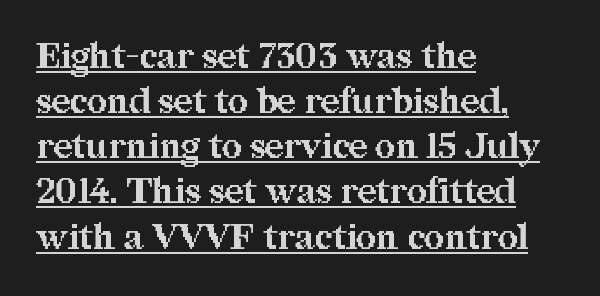
Stroke terminals: seriffed. Line spacing here is normal. There is no visible air inserted between adjacent glyphs. Notice how thick the strokes are: this is what a full bold looks like. Is there any slant? The stems are plumb. The lines in this sample share a left origin and differ only in where they stop.
